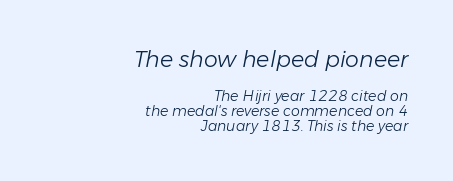
In terms of letterspacing, this is plain default setting. No chunkiness to these letters — they're not bold. Posture: slanted. Reading down the column, the eye jumps only a short way to each next line.
